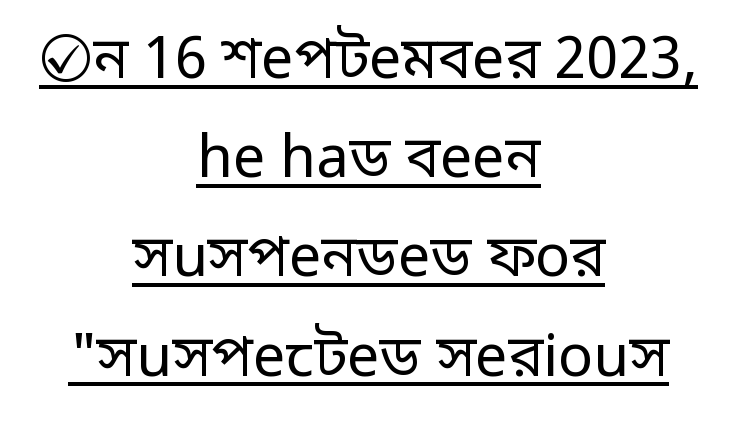
Quick note: underline on. When letters stand straight like this, we call the style roman or upright. The line texture is even and compact thanks to regular tracking. The typeface has the unassuming heft of standard copy or less.
